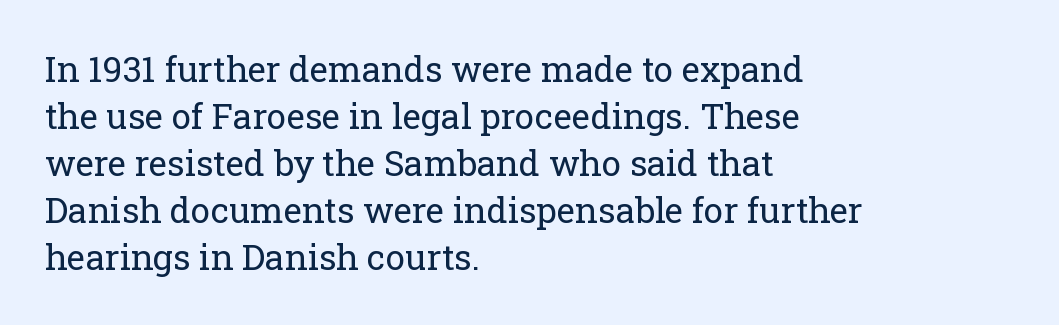
Q: Is the text bold? A: No.
Q: Is the text italic (slanted)? A: No, it is upright.
Q: Is the typeface a serif or a sans-serif typeface? A: Serif.
Q: Is the text underlined? A: No.
Q: How is the paragraph aligned? A: Left-aligned.
Q: Is the spacing between letters normal or unusually wide? A: Normal.
Q: Is the spacing between lines tight, normal or loose? A: Normal.
Q: Width (condensed, normal, or wide)? A: Normal.
Q: Stroke contrast? A: Low.
Q: x-height? A: Medium.
Q: Monospaced? A: No.
